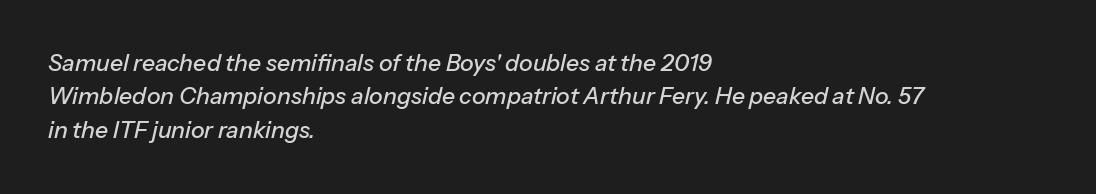
The image shows 23 px text type, italic (leaning right); set left-aligned, normal line spacing (1.45x), normal letter spacing, not underlined.
